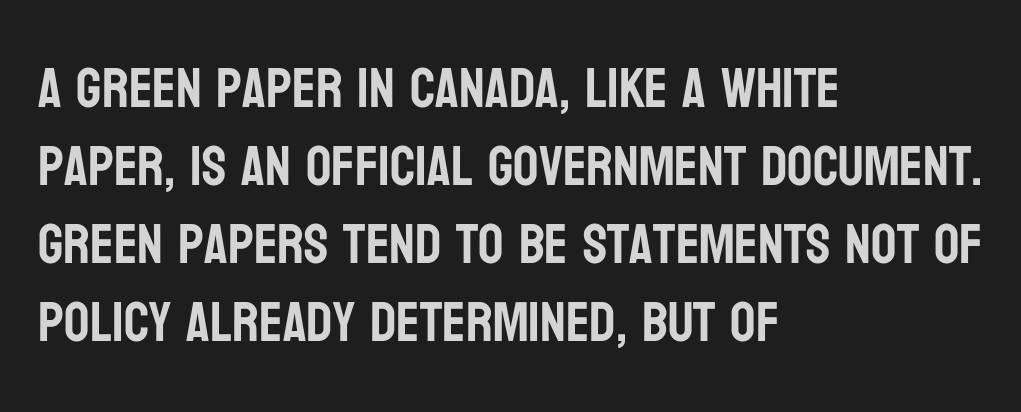
Look at the tracking — it's just the regular setting, nothing added. A typesetter would call this proportional, since set widths differ per character. Evenly set lines give the paragraph a standard silhouette. Each letter's strokes conclude bluntly, with no projecting serifs. The baseline area is clear. Italic? Not at all — the glyphs are vertical.
